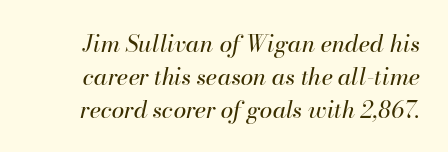
{"italic": "yes", "lean": "right", "slant_degrees": 13, "bold": "no", "underline": "no", "line_spacing": "normal", "line_spacing_ratio": 1.44, "letter_spacing": "normal", "letter_spacing_em": 0.0, "glyph_px": 23}
